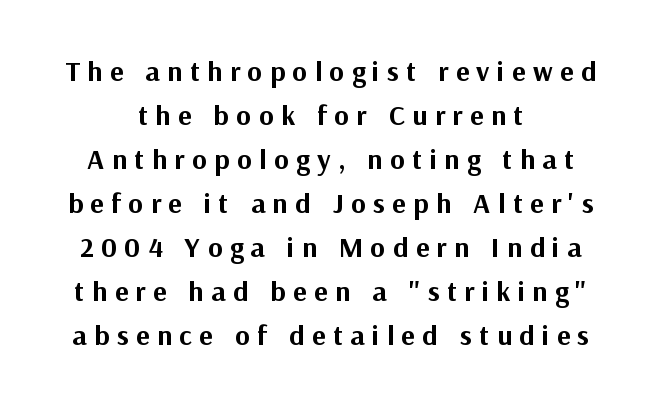
I'd call this a sans setting — the letters go barefoot. The rendering uses natural spacing where letterforms have individual widths. How are the letters spaced? Widely, with obvious added tracking. What's the leading like? Ordinary, nothing unusual. The lines are quadded center.
